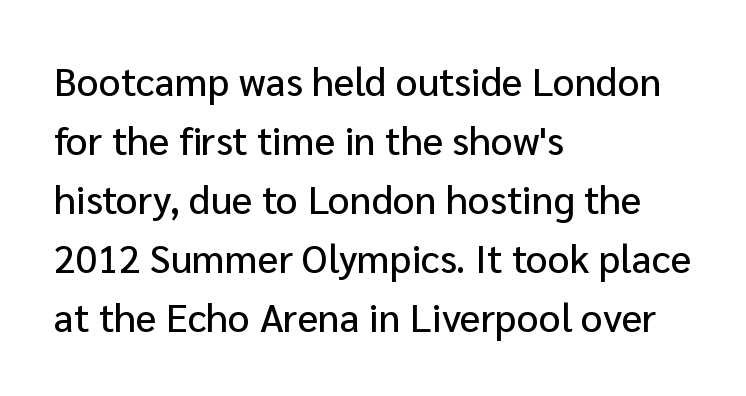
{"serif": "no", "italic": "no", "width": "normal", "stroke_contrast": "low", "x_height": "medium", "monospaced": "no", "underline": "no", "align": "left", "line_spacing": "normal", "line_spacing_ratio": 1.51, "letter_spacing": "normal", "letter_spacing_em": 0.0, "glyph_px": 39}
